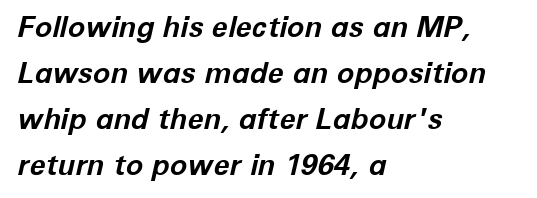
The passage shown is typed in a proportional face where columns would drift. Check the space under the baseline: it is left empty. Is the letter spacing exaggerated? No — it looks like the ordinary default. One-word summary of the alignment: left.
